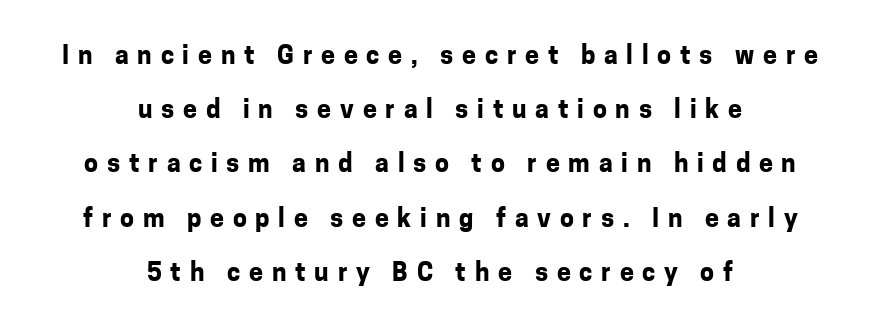
Q: Is the text bold? A: Yes.
Q: Is the text italic (slanted)? A: No, it is upright.
Q: Is the text underlined? A: No.
Q: How is the paragraph aligned? A: Centered.
Q: Is the spacing between letters normal or unusually wide? A: Unusually wide.
Q: Is the spacing between lines tight, normal or loose? A: Loose.
